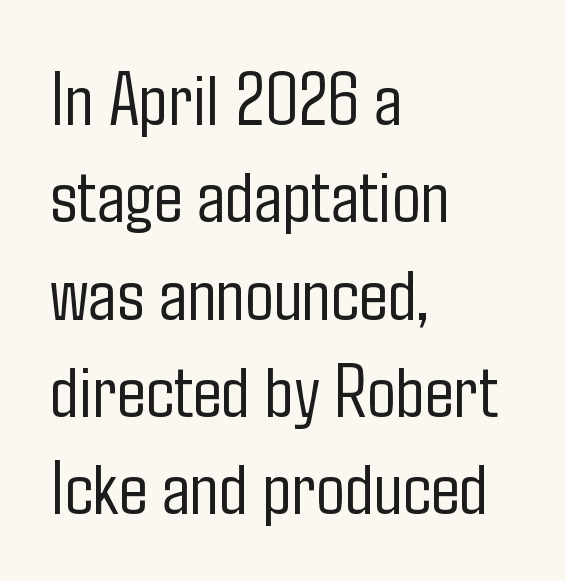
{"serif": "no", "italic": "no", "bold": "no", "weight": "light", "width": "condensed", "stroke_contrast": "low", "x_height": "medium", "monospaced": "no", "underline": "no", "align": "left", "line_spacing": "normal", "line_spacing_ratio": 1.28, "letter_spacing": "normal", "letter_spacing_em": 0.0, "glyph_px": 76}
